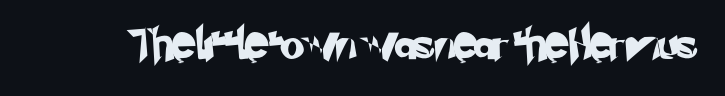
{"serif": "no", "width": "normal", "stroke_contrast": "low", "x_height": "small", "monospaced": "no", "underline": "no", "letter_spacing": "normal", "letter_spacing_em": 0.0, "glyph_px": 31}
